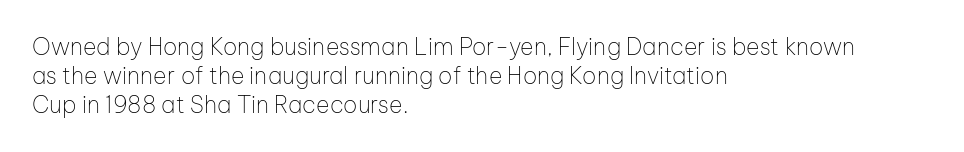
A typesetter would call this zero additional tracking. If you drew a line through each stem, it would be perfectly vertical. This block has exactly the height ordinary leading produces. Teacher's note: observe the even left margin — that is flush-left alignment. The area under the type is left untouched. This is not heavy type; no bold has been used.
